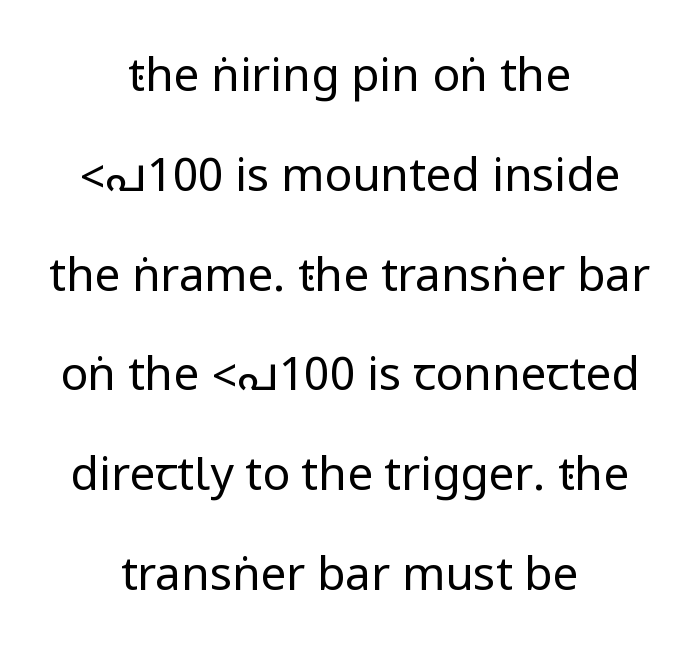
Q: Is the text bold? A: No.
Q: Is the text italic (slanted)? A: No, it is upright.
Q: Is the typeface a serif or a sans-serif typeface? A: Sans-serif.
Q: Is the text underlined? A: No.
Q: How is the paragraph aligned? A: Centered.
Q: Is the spacing between letters normal or unusually wide? A: Normal.
Q: Is the spacing between lines tight, normal or loose? A: Loose.
Q: Width (condensed, normal, or wide)? A: Condensed.
Q: Stroke contrast? A: Low.
